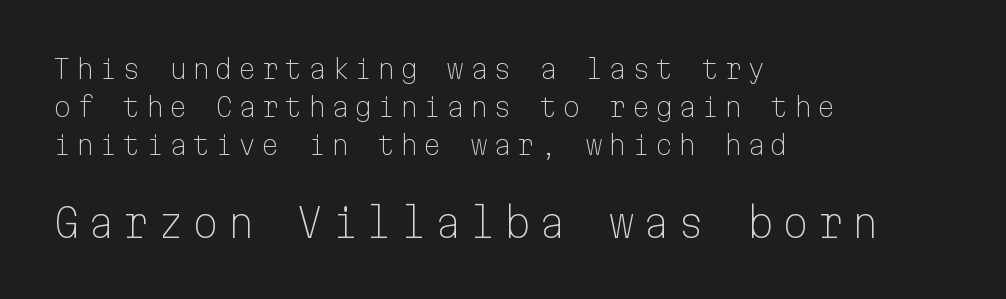
Is there any slant? The stems are plumb. If you drew a ruler down the left edge, every line would touch it. The vertical gap from one line to the next is medium. The following chunk of copy outweighs the initial chunk in type size.
